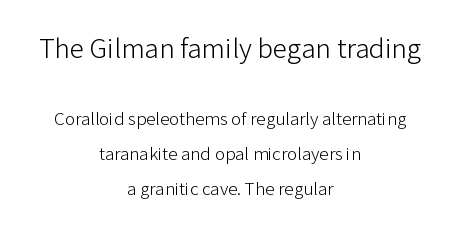
{"serif": "no", "italic": "no", "bold": "no", "weight": "light", "width": "normal", "stroke_contrast": "low", "x_height": "medium", "monospaced": "no", "underline": "no", "align": "center", "line_spacing_ratio": 1.83, "letter_spacing": "normal", "letter_spacing_em": 0.0, "larger_block": "first", "size_ratio": 1.53, "glyph_px": 29}
